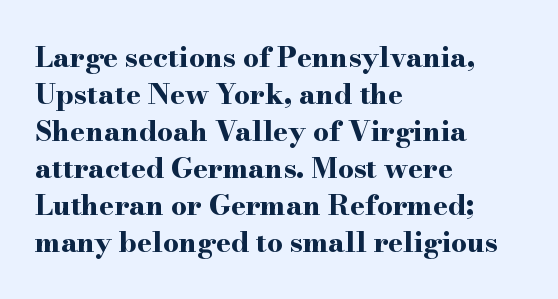
The letters advance in unequal steps, a hallmark of proportional type. Nope, not italic — everything's standing straight. Bold? Absolutely — the strokes are thick and heavy. Classification — serif.
